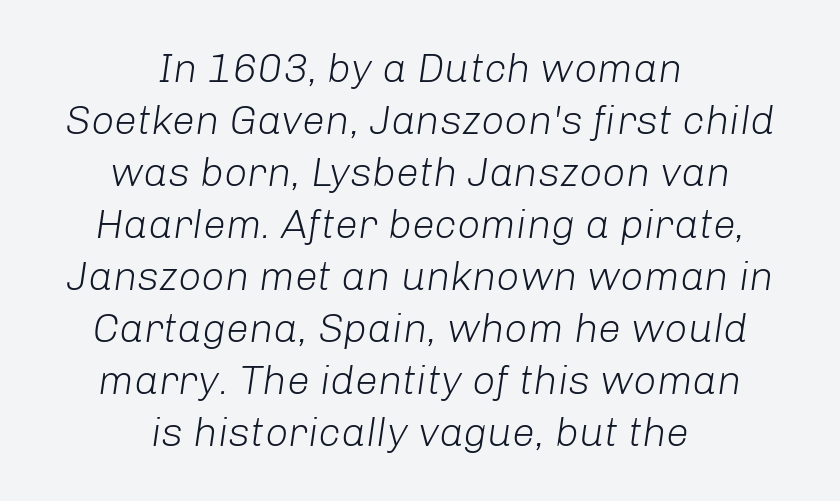
Q: Is the text bold? A: No.
Q: Is the text italic (slanted)? A: Yes, it leans right by about 8 degrees.
Q: Is the text underlined? A: No.
Q: How is the paragraph aligned? A: Centered.
Q: Is the spacing between letters normal or unusually wide? A: Normal.
Q: Is the spacing between lines tight, normal or loose? A: Normal.
Q: Width (condensed, normal, or wide)? A: Normal.
Q: Stroke contrast? A: Low.
Q: x-height? A: Medium.
Q: Monospaced? A: No.
